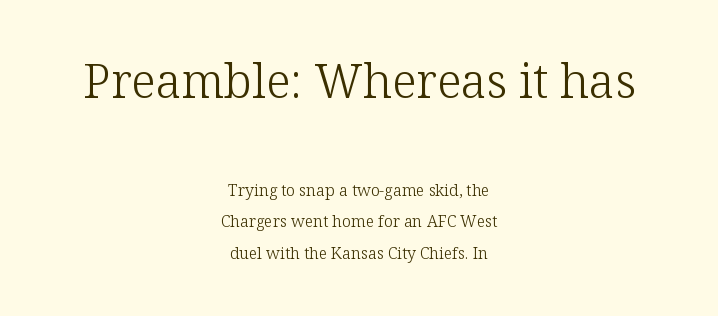
Q: Is the text bold? A: No.
Q: Is the text italic (slanted)? A: No, it is upright.
Q: Is the typeface a serif or a sans-serif typeface? A: Serif.
Q: Is the text underlined? A: No.
Q: How is the paragraph aligned? A: Centered.
Q: Is the spacing between letters normal or unusually wide? A: Normal.
Q: Is the spacing between lines tight, normal or loose? A: Loose.
Q: Which block of text is set in a larger size, the first (top) or the second (bottom)? A: The first (top) one.
Q: Width (condensed, normal, or wide)? A: Normal.
Q: Stroke contrast? A: Low.
Q: x-height? A: Medium.
Q: Monospaced? A: No.
